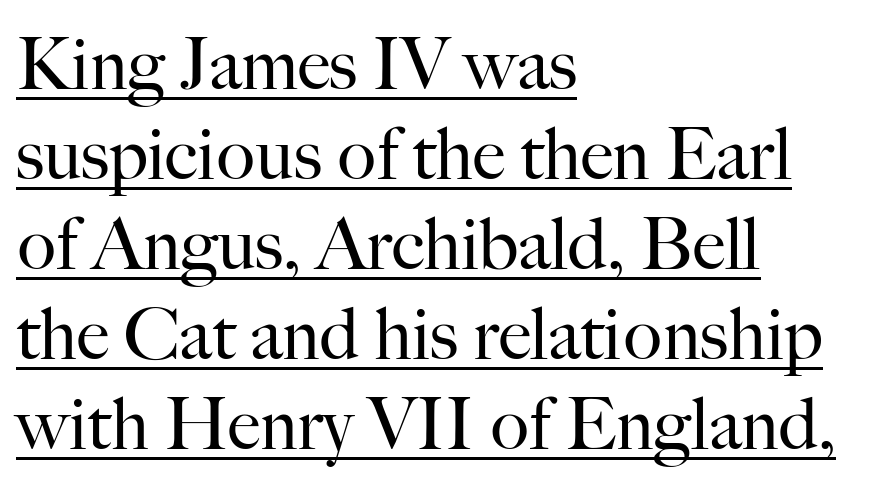
Serifs: yes, visible at the terminals of the letterforms. The rendering uses natural spacing where letterforms have individual widths. The rendering uses a moderate line-height, typical for paragraphs. Teacher's note: observe the even left margin — that is flush-left alignment. Observe the ordinary spacing: letters are neighbours, not strangers.
